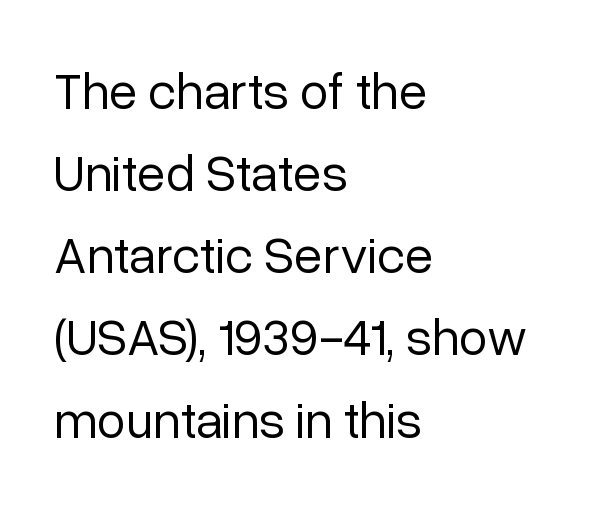
Does the copy run flush right? No — it runs flush left. A typesetter would mark this as roman, not italic. Spacing verdict: proportional, widths tailored to each character. One glance says typical: line gaps are just what's usual.
